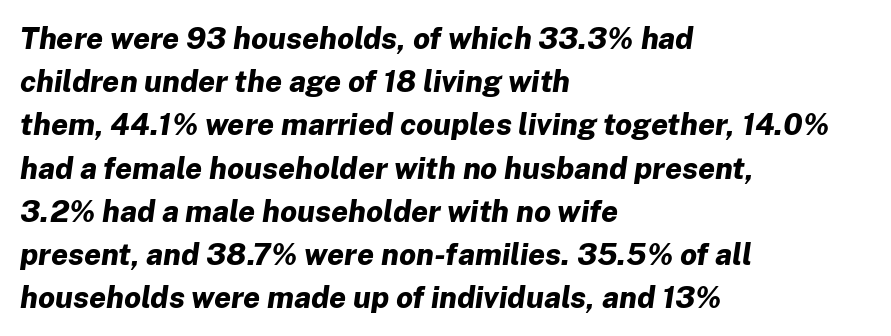
Spacing between characters is what you'd get straight out of the box. A normal amount of white space separates one row of letters from the next. Would a proofreader flag this as italicized? Yes. The rag falls on the right side of this text block.
